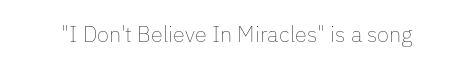
The space directly below the letters is spotless. Quick note: not italic, upright. The line texture is even and compact thanks to regular tracking. These glyphs show unthickened strokes, regular width or finer.
